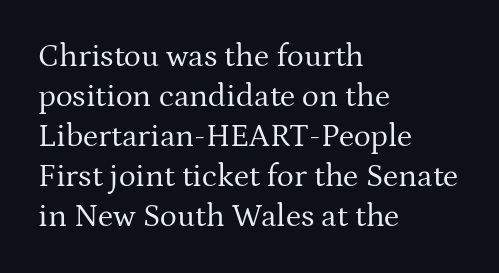
The image shows 32 px regular-weight serif type, upright; set left-aligned, normal line spacing (1.25x), normal letter spacing, not underlined; medium stroke contrast and a medium x-height.
